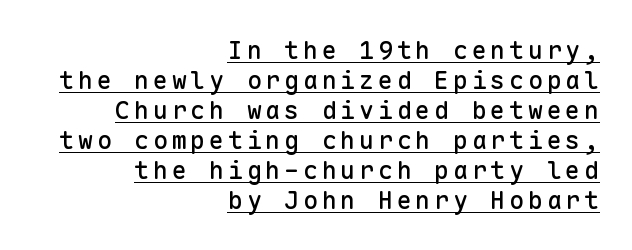
Q: Is the text italic (slanted)? A: No, it is upright.
Q: Is the text underlined? A: Yes.
Q: How is the paragraph aligned? A: Right-aligned.
